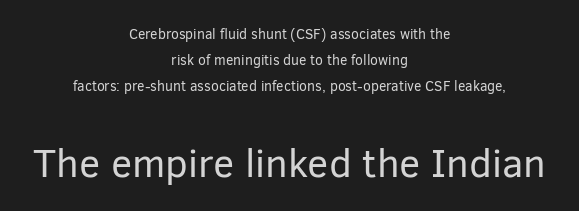
The image shows 40 px regular-weight sans-serif type, upright; set centered, line spacing 1.85x, normal letter spacing, not underlined; the second (bottom) block is 2.86x larger; low stroke contrast and a medium x-height.
